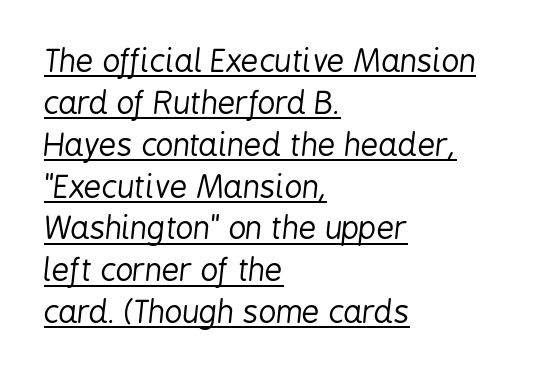
The image shows 31 px regular-weight, condensed type, italic (leaning right); set left-aligned, normal line spacing (1.35x), normal letter spacing, underlined; low stroke contrast and a medium x-height.
